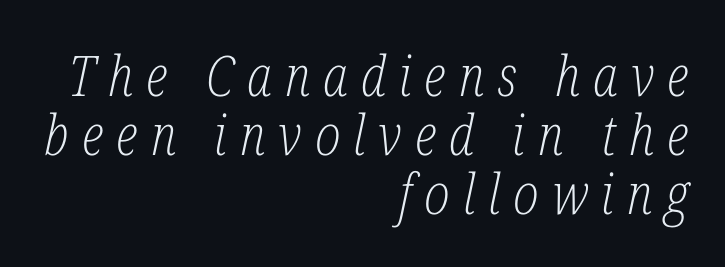
The image shows 56 px light, condensed serif type, italic (leaning right); set right-aligned, tight line spacing (1.05x), unusually wide letter spacing (+0.23 em), not underlined; low stroke contrast and a medium x-height.
